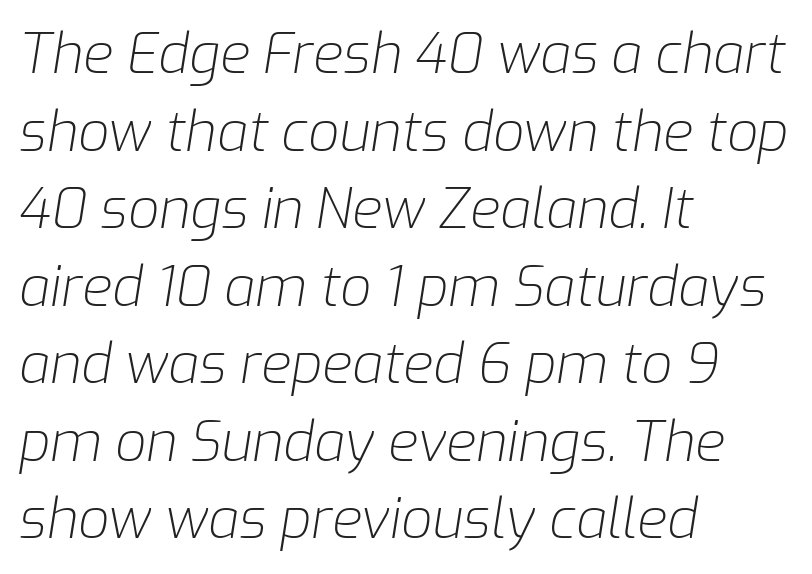
{"italic": "yes", "lean": "right", "slant_degrees": 9, "bold": "no", "weight": "light", "width": "normal", "stroke_contrast": "low", "x_height": "medium", "monospaced": "no", "underline": "no", "align": "left", "line_spacing": "normal", "line_spacing_ratio": 1.41, "letter_spacing": "normal", "letter_spacing_em": 0.0, "glyph_px": 55}
